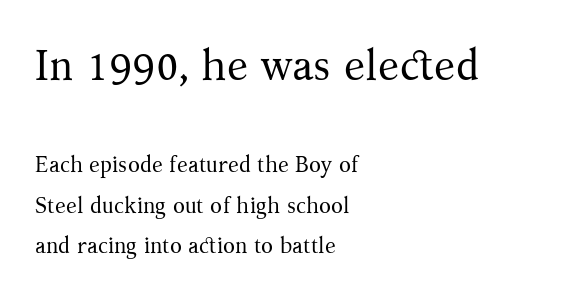
{"serif": "yes", "italic": "no", "bold": "no", "weight": "regular", "width": "normal", "stroke_contrast": "medium", "x_height": "medium", "monospaced": "no", "underline": "no", "align": "left", "line_spacing_ratio": 1.85, "letter_spacing": "normal", "letter_spacing_em": 0.0, "larger_block": "first", "size_ratio": 1.95, "glyph_px": 43}
